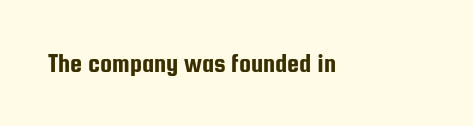
Q: Is the text italic (slanted)? A: No, it is upright.
Q: Is the text underlined? A: No.
Q: Is the spacing between letters normal or unusually wide? A: Normal.
